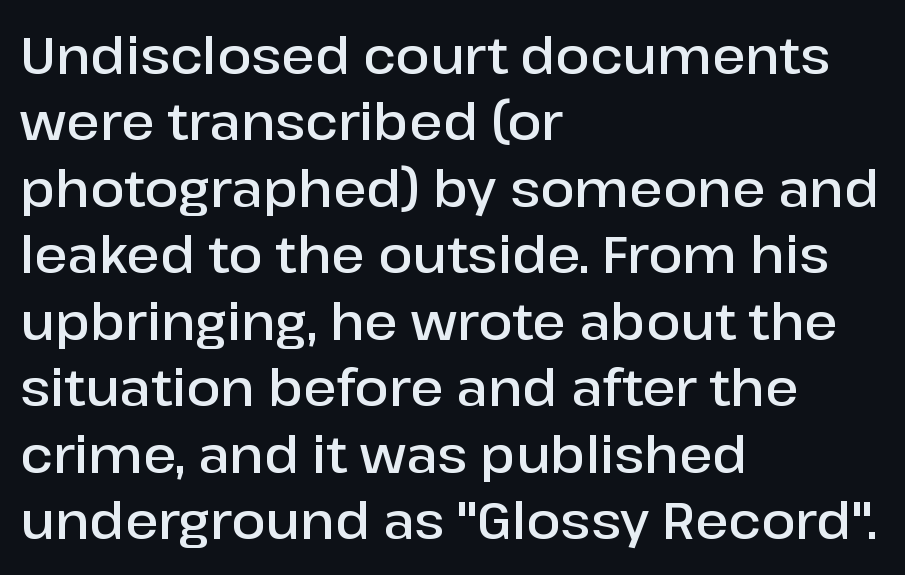
Q: Is the text bold? A: Semi-bold.
Q: Is the text italic (slanted)? A: No, it is upright.
Q: Is the typeface a serif or a sans-serif typeface? A: Sans-serif.
Q: Is the text underlined? A: No.
Q: How is the paragraph aligned? A: Left-aligned.
Q: Is the spacing between letters normal or unusually wide? A: Normal.
Q: Is the spacing between lines tight, normal or loose? A: Normal.
Q: Width (condensed, normal, or wide)? A: Normal.
Q: Stroke contrast? A: Low.
Q: x-height? A: Medium.
Q: Monospaced? A: No.
